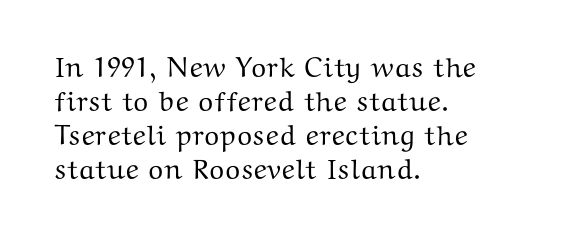
{"serif": "yes", "italic": "no", "width": "wide", "stroke_contrast": "medium", "x_height": "medium", "monospaced": "no", "underline": "no", "align": "left", "line_spacing_ratio": 1.22, "letter_spacing": "normal", "letter_spacing_em": 0.0, "glyph_px": 28}
